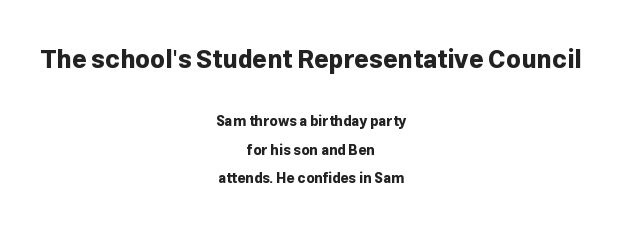
Short note: letters normally spaced. Horizontal bands of white between lines are thick stripes. Bare-footed words on every line. The passage shown begins with its larger block and ends with its smaller one. Posture: straight, roman, zero tilt. Centered paragraph, ragged on both sides.
